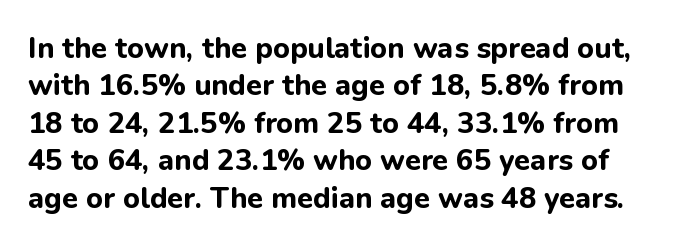
Q: Is the text bold? A: Yes.
Q: Is the text italic (slanted)? A: No, it is upright.
Q: Is the typeface a serif or a sans-serif typeface? A: Sans-serif.
Q: Is the text underlined? A: No.
Q: Is the spacing between letters normal or unusually wide? A: Normal.
Q: Is the spacing between lines tight, normal or loose? A: Normal.
Q: Width (condensed, normal, or wide)? A: Normal.
Q: Stroke contrast? A: Low.
Q: x-height? A: Medium.
Q: Monospaced? A: No.
